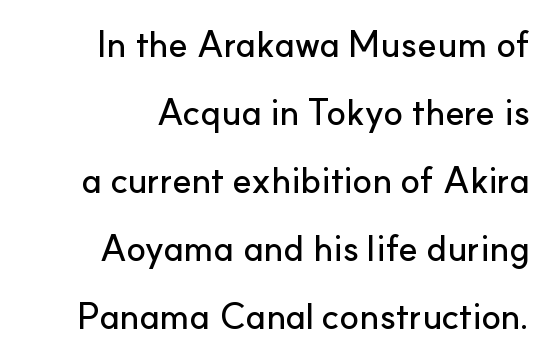
Q: Is the text italic (slanted)? A: No, it is upright.
Q: Is the typeface a serif or a sans-serif typeface? A: Sans-serif.
Q: Is the text underlined? A: No.
Q: How is the paragraph aligned? A: Right-aligned.
Q: Is the spacing between letters normal or unusually wide? A: Normal.
Q: Width (condensed, normal, or wide)? A: Normal.
Q: Stroke contrast? A: Low.
Q: x-height? A: Small.
Q: Monospaced? A: No.
